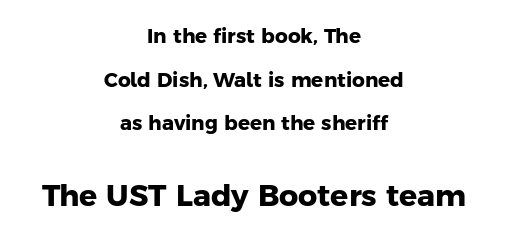
{"serif": "no", "bold": "yes", "weight": "heavy", "width": "normal", "stroke_contrast": "low", "x_height": "medium", "monospaced": "no", "underline": "no", "align": "center", "line_spacing": "loose", "line_spacing_ratio": 2.18, "letter_spacing": "normal", "letter_spacing_em": 0.0, "larger_block": "second", "size_ratio": 1.5, "glyph_px": 30}
